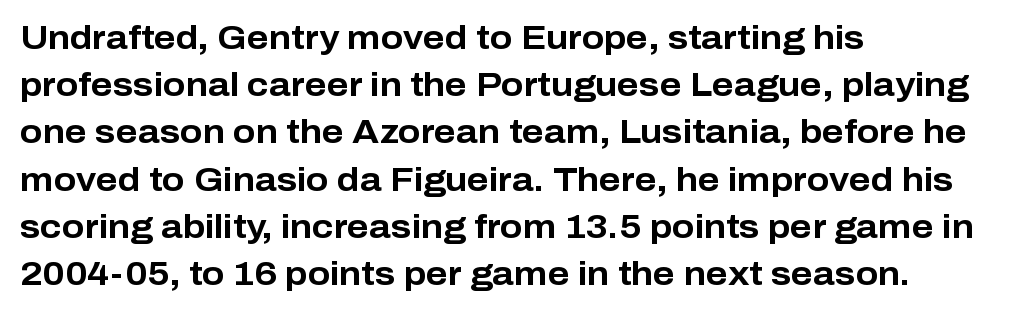
{"serif": "no", "italic": "no", "bold": "yes", "weight": "bold", "width": "normal", "stroke_contrast": "low", "x_height": "medium", "monospaced": "no", "underline": "no", "align": "left", "line_spacing": "normal", "line_spacing_ratio": 1.43, "letter_spacing": "normal", "letter_spacing_em": 0.0, "glyph_px": 33}
